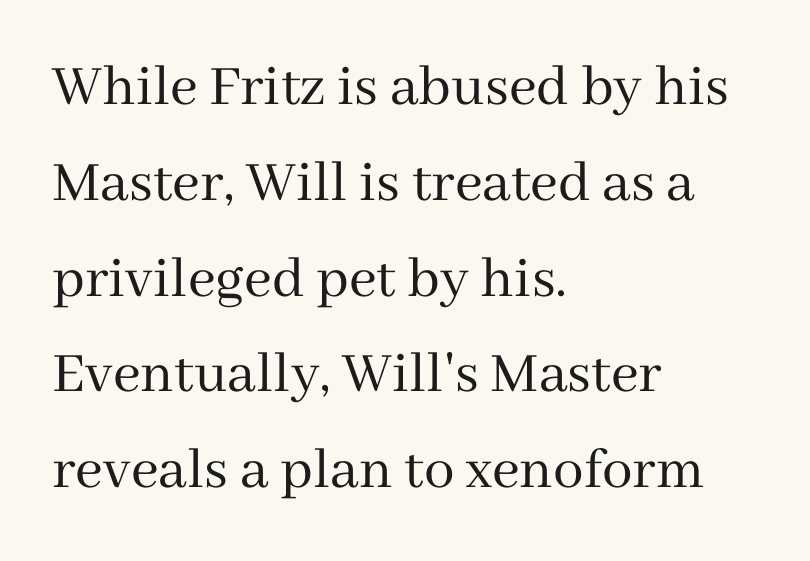
{"serif": "yes", "italic": "no", "bold": "no", "weight": "regular", "width": "normal", "stroke_contrast": "medium", "x_height": "medium", "monospaced": "no", "underline": "no", "align": "left", "line_spacing": "normal", "line_spacing_ratio": 1.57, "letter_spacing": "normal", "letter_spacing_em": 0.0, "glyph_px": 61}
